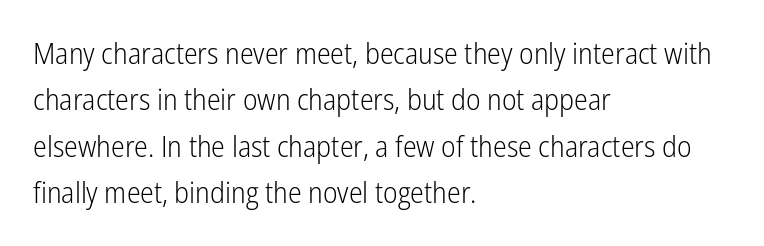
The image shows 29 px light, condensed sans-serif type, upright; set left-aligned, normal line spacing (1.6x), normal letter spacing, not underlined; low stroke contrast and a medium x-height.
